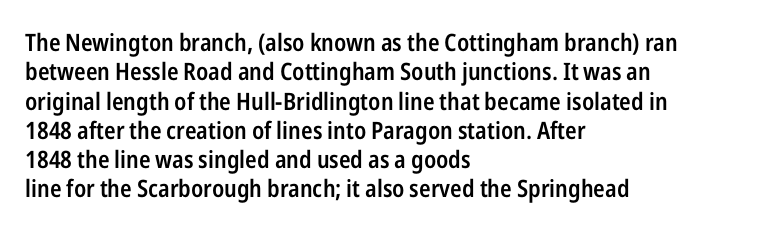
The image shows 24 px text type, upright; set left-aligned, line spacing 1.22x, normal letter spacing, not underlined.
